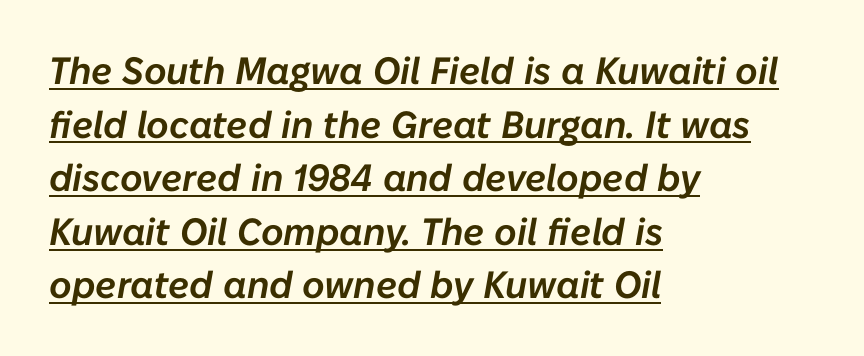
{"italic": "yes", "lean": "right", "slant_degrees": 10, "width": "normal", "stroke_contrast": "low", "x_height": "medium", "monospaced": "no", "underline": "yes", "align": "left", "line_spacing": "normal", "line_spacing_ratio": 1.41, "letter_spacing": "normal", "letter_spacing_em": 0.0, "glyph_px": 38}
